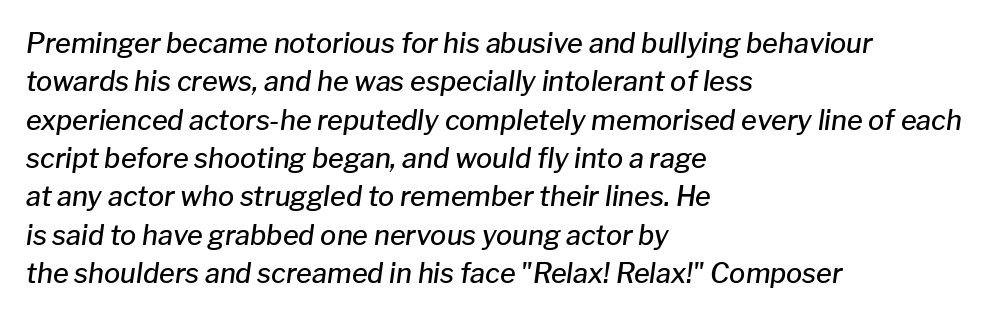
Baseline-to-baseline distance is the conventional proportion of letter height. Does the lettering tilt? It does — this is italic. Slightly chunky letters — semibold, I'd say, not full bold. What stands out about the letter spacing? Nothing — it is the standard amount.
